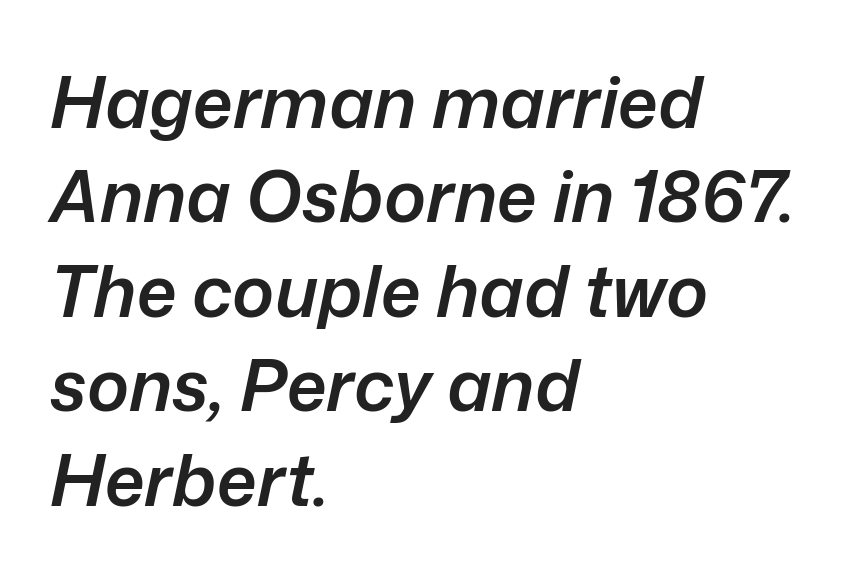
The image shows 71 px semibold type, italic (leaning right); set left-aligned, normal line spacing (1.33x), normal letter spacing, not underlined; low stroke contrast and a medium x-height.
